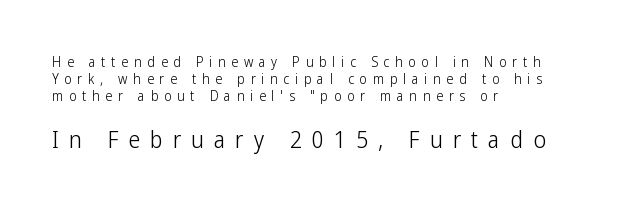
Is the type heavy? It reads as light-to-regular instead. The gap between lines stays unmarked. The ragged edge is on the right, which tells us the setting is flush left. Honestly, the letter spacing is so wide it's the main thing you notice. Top chunk: small. Bottom chunk: large. Upright lettering throughout.
